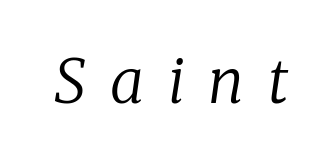
Classification — serif. You could not count columns in this text — the font is proportionally spaced. The rendering inserts visible extra space after every character. The foot of each line stays bare and open.
